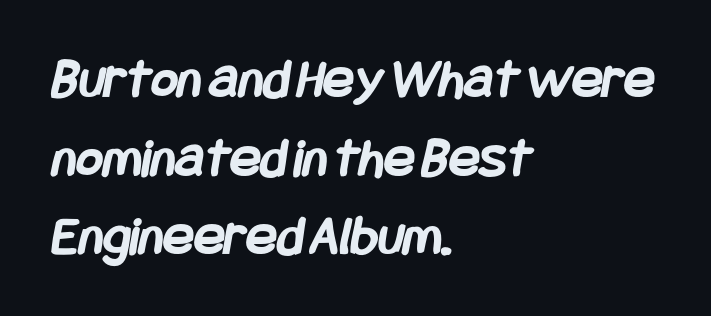
Q: Is the text bold? A: Yes.
Q: Is the typeface a serif or a sans-serif typeface? A: Sans-serif.
Q: Is the text underlined? A: No.
Q: How is the paragraph aligned? A: Left-aligned.
Q: Is the spacing between letters normal or unusually wide? A: Normal.
Q: Is the spacing between lines tight, normal or loose? A: Normal.
Q: Width (condensed, normal, or wide)? A: Condensed.
Q: Stroke contrast? A: Low.
Q: x-height? A: Large.
